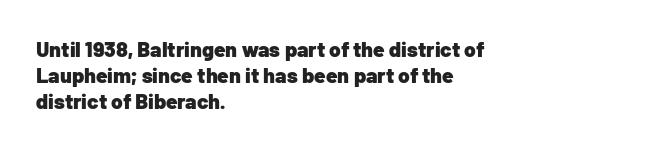
The image shows 21 px bold type, upright; set left-aligned, line spacing 1.23x, normal letter spacing, not underlined.
